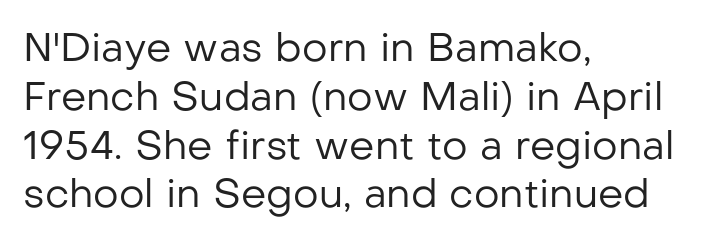
These lines are set flush left with a ragged right edge. Here the designer chose a conventional face with non-uniform glyph widths. Note: no serifs on the glyphs. The typography opts for an upright posture over an oblique one. The typeface has the unassuming heft of standard copy or less. The zone under the glyphs is completely vacant.
